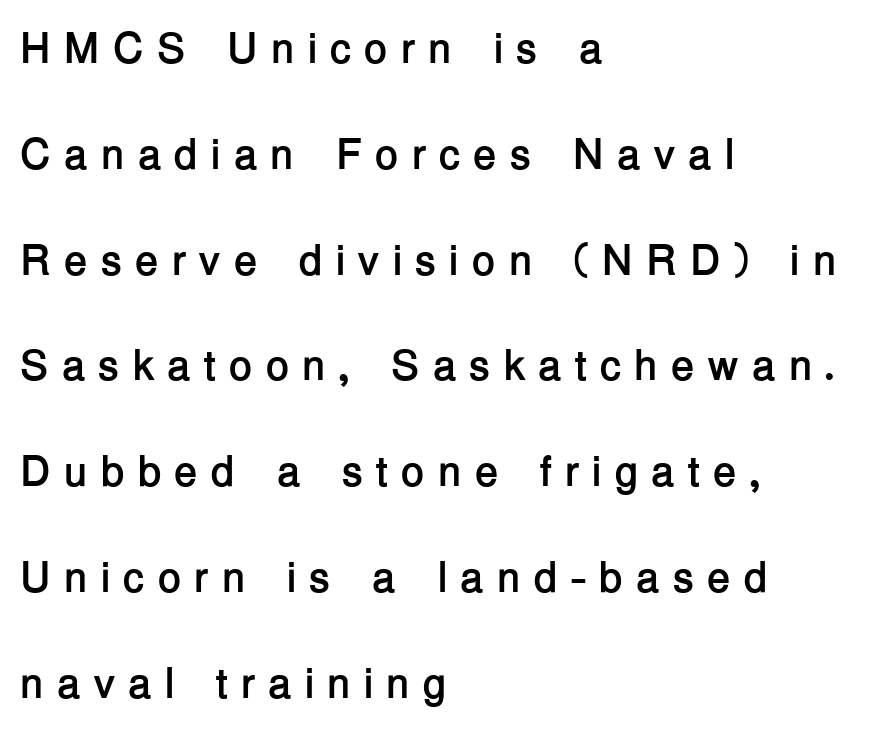
Q: Is the text bold? A: Yes.
Q: Is the text italic (slanted)? A: No, it is upright.
Q: Is the typeface a serif or a sans-serif typeface? A: Sans-serif.
Q: Is the text underlined? A: No.
Q: How is the paragraph aligned? A: Left-aligned.
Q: Is the spacing between letters normal or unusually wide? A: Unusually wide.
Q: Is the spacing between lines tight, normal or loose? A: Loose.
Q: Width (condensed, normal, or wide)? A: Normal.
Q: Stroke contrast? A: Low.
Q: x-height? A: Medium.
Q: Monospaced? A: No.
